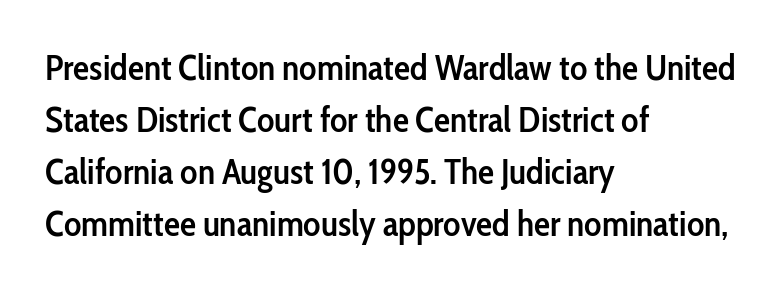
The image shows 36 px semibold, condensed sans-serif type, upright; set left-aligned, normal line spacing (1.44x), normal letter spacing, not underlined; low stroke contrast and a medium x-height.
